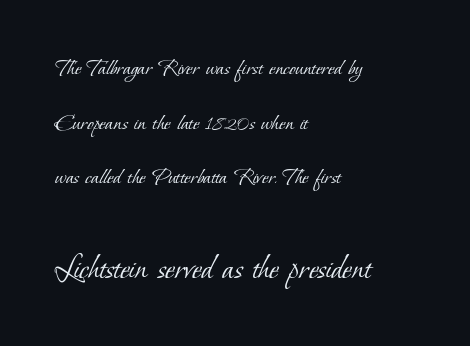
The image shows 36 px light serif type; set left-aligned, loose line spacing (2.28x), normal letter spacing, not underlined; the second (bottom) block is 1.5x larger; low stroke contrast and a small x-height.
